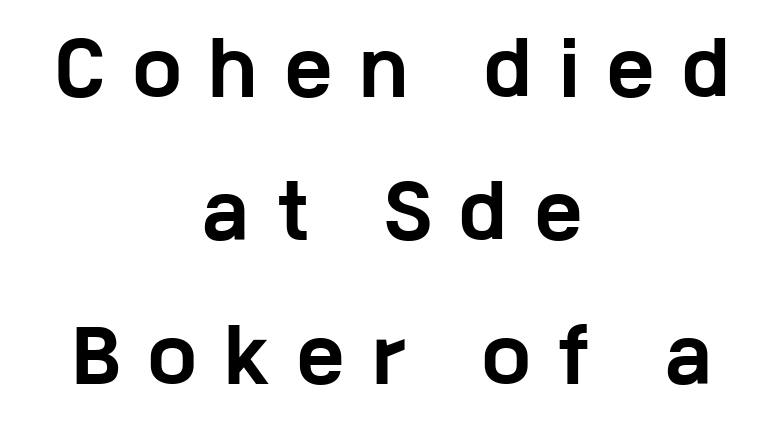
Glance below the letters and you will spot only blank space. Weight check: bold — yes, fully. The typography opts for an upright posture over an oblique one. This is sans-serif lettering, the kind often seen on screens and signage. Alignment: centered.
